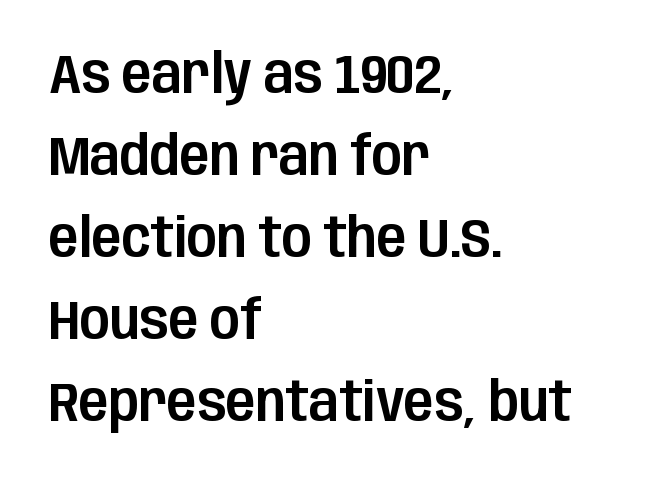
Q: Is the text italic (slanted)? A: No, it is upright.
Q: Is the typeface a serif or a sans-serif typeface? A: Sans-serif.
Q: Is the text underlined? A: No.
Q: How is the paragraph aligned? A: Left-aligned.
Q: Is the spacing between letters normal or unusually wide? A: Normal.
Q: Is the spacing between lines tight, normal or loose? A: Normal.
Q: Width (condensed, normal, or wide)? A: Condensed.
Q: Stroke contrast? A: Low.
Q: x-height? A: Large.
Q: Monospaced? A: No.
